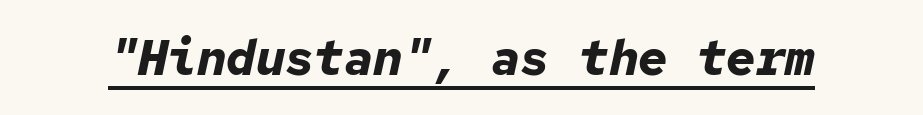
Italic? Definitely — the glyphs are oblique. Beneath each row of characters lies a ruled line. You could call the tracking neutral — neither tight nor loose. Typesetter's note: full bold, strokes at maximum text heaviness.
